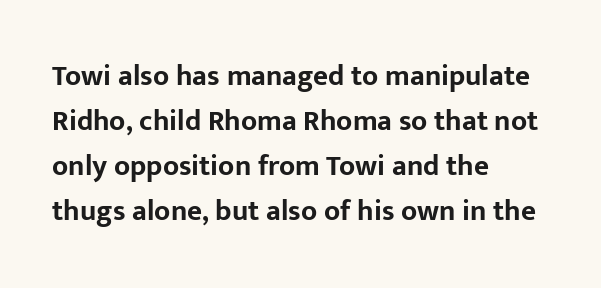
The image shows 29 px bold sans-serif type, upright; set left-aligned, normal line spacing (1.55x), normal letter spacing, not underlined; low stroke contrast and a medium x-height.
